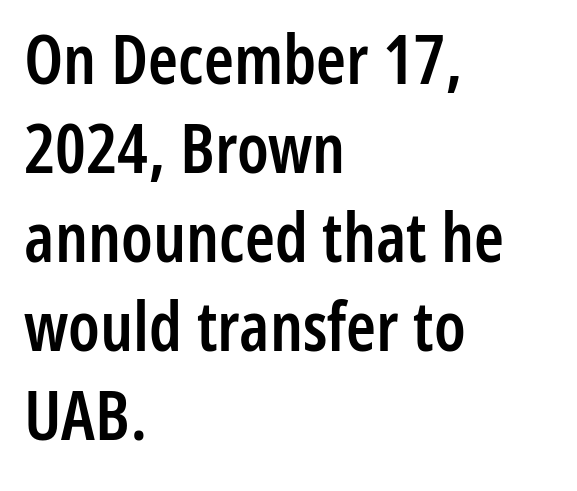
Q: Is the text bold? A: Semi-bold.
Q: Is the text italic (slanted)? A: No, it is upright.
Q: Is the typeface a serif or a sans-serif typeface? A: Sans-serif.
Q: Is the text underlined? A: No.
Q: How is the paragraph aligned? A: Left-aligned.
Q: Is the spacing between letters normal or unusually wide? A: Normal.
Q: Is the spacing between lines tight, normal or loose? A: Normal.
Q: Width (condensed, normal, or wide)? A: Condensed.
Q: Stroke contrast? A: Low.
Q: x-height? A: Medium.
Q: Monospaced? A: No.
